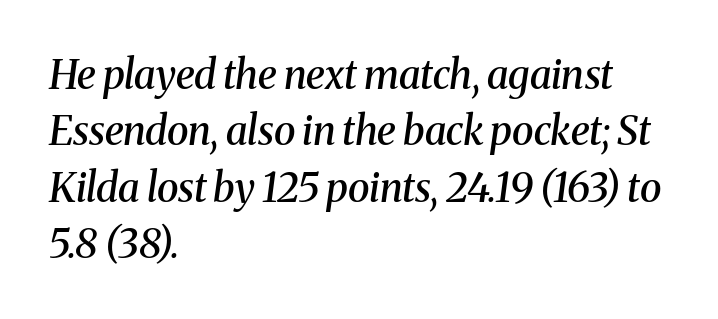
The face used here is proportionally spaced, like ordinary book or web type. If you drew a line through each stem, it would be angled. Unlike a clean sans, this face finishes its strokes with serifs. This sample uses plain, unmodified letter spacing. The typesetting leans somewhat heavy: a semibold.
